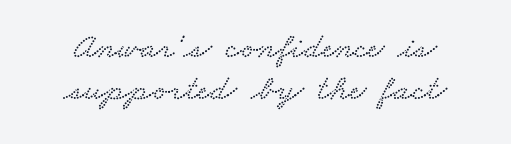
Is this a fixed-width face? No — the glyphs have proportional, varying widths. The tracking reads as untouched default to a designer's eye. Descenders are the only things crossing below the line. Old-style or modern, the face here clearly has serifs.
